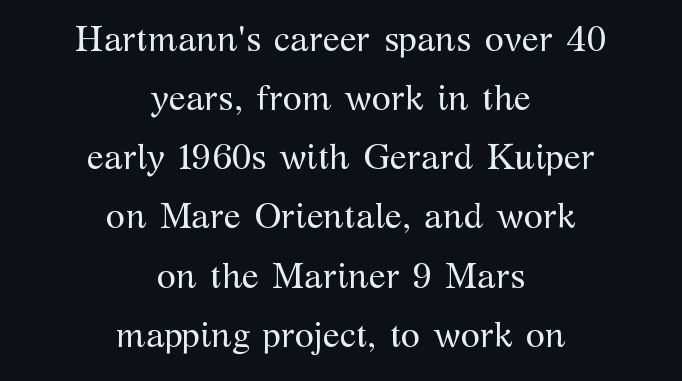
The image shows 35 px regular-weight serif type, upright; set centered, normal line spacing (1.69x), normal letter spacing, not underlined; medium stroke contrast and a medium x-height.
